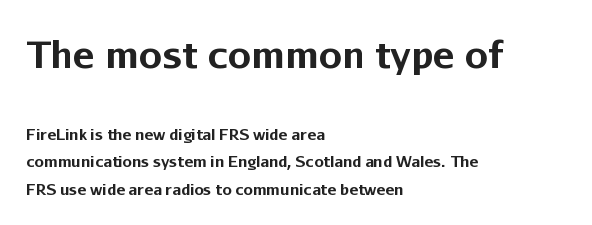
{"serif": "no", "italic": "no", "bold": "yes", "weight": "bold", "width": "normal", "stroke_contrast": "low", "x_height": "medium", "monospaced": "no", "underline": "no", "align": "left", "line_spacing_ratio": 1.82, "letter_spacing": "normal", "letter_spacing_em": 0.0, "larger_block": "first", "size_ratio": 2.47, "glyph_px": 37}
